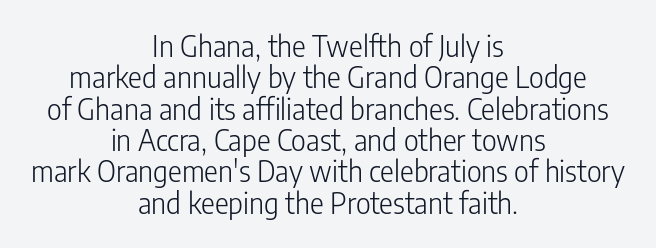
{"serif": "no", "italic": "no", "bold": "no", "weight": "light", "width": "condensed", "stroke_contrast": "low", "x_height": "medium", "monospaced": "no", "underline": "no", "align": "center", "line_spacing": "tight", "line_spacing_ratio": 1.08, "letter_spacing": "normal", "letter_spacing_em": 0.0, "glyph_px": 29}
